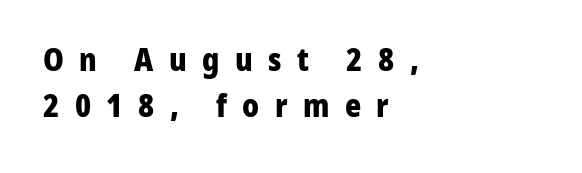
Q: Is the text bold? A: Yes.
Q: Is the text italic (slanted)? A: No, it is upright.
Q: Is the typeface a serif or a sans-serif typeface? A: Sans-serif.
Q: Is the text underlined? A: No.
Q: How is the paragraph aligned? A: Left-aligned.
Q: Is the spacing between letters normal or unusually wide? A: Unusually wide.
Q: Is the spacing between lines tight, normal or loose? A: Normal.
Q: Width (condensed, normal, or wide)? A: Normal.
Q: Stroke contrast? A: Low.
Q: x-height? A: Medium.
Q: Monospaced? A: No.
